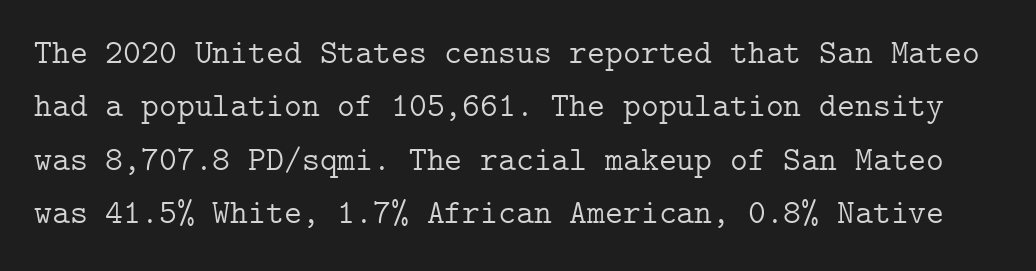
The image shows 34 px light serif type, upright; set normal line spacing (1.57x), normal letter spacing, not underlined; low stroke contrast and a medium x-height.
